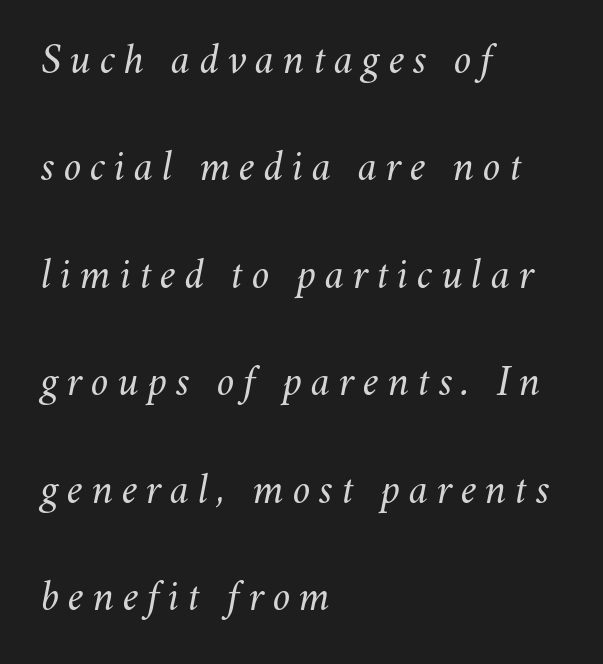
{"italic": "yes", "lean": "right", "slant_degrees": 11, "bold": "no", "weight": "regular", "width": "normal", "stroke_contrast": "medium", "x_height": "small", "monospaced": "no", "underline": "no", "align": "left", "line_spacing": "loose", "line_spacing_ratio": 2.5, "letter_spacing": "wide", "letter_spacing_em": 0.2, "glyph_px": 43}
